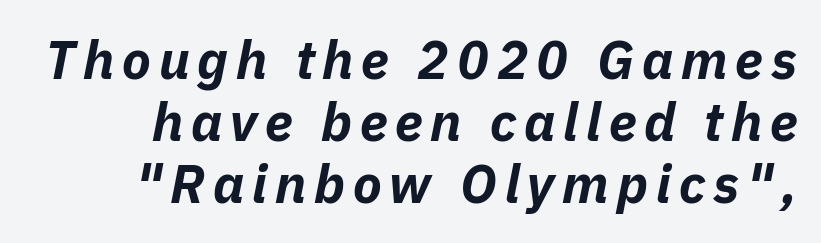
The image shows 53 px bold type, italic (leaning right); set line spacing 1.17x, not underlined; low stroke contrast and a medium x-height.
